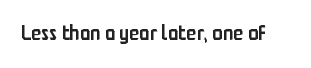
Typesetter's note: demi weight, one step under bold. The specimen omits any rule beneath the text block's lines. Is there any slant? The stems are plumb. Does extra space separate the letters? No, they use regular spacing.
